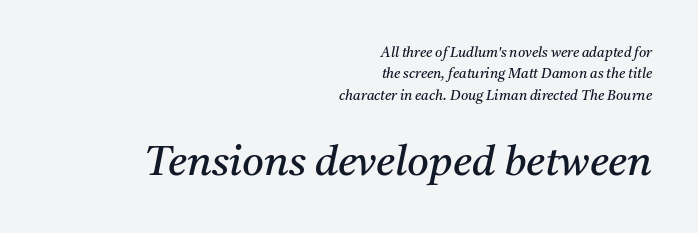
This rendering features lettering with no underline. Between one letter and the next there's only the usual sliver of space. The font is comparable to plain body text, perhaps lighter. Reading down the column, the eye jumps a familiar distance to each next line. An italicized treatment has been applied to the whole sample.
